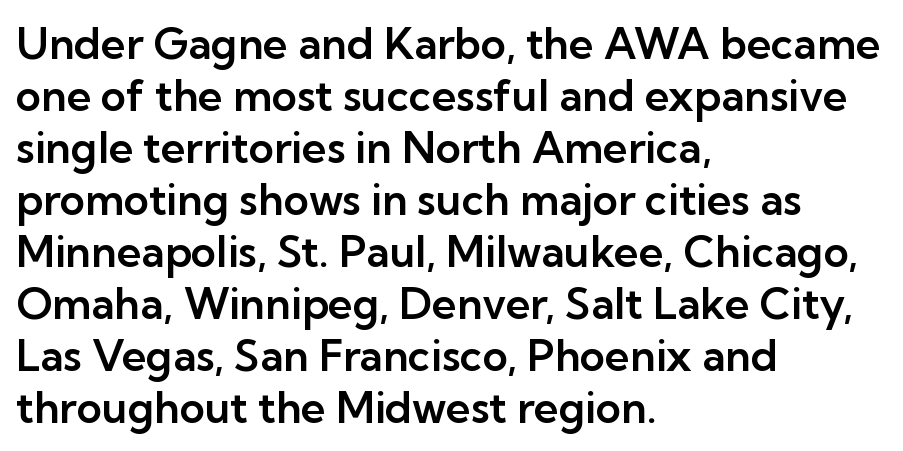
The image shows 43 px sans-serif type, upright; set left-aligned, line spacing 1.21x, normal letter spacing, not underlined; low stroke contrast and a medium x-height.
